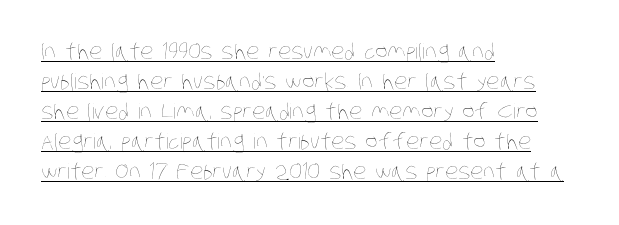
The image shows 21 px text type; set left-aligned, normal line spacing (1.43x), normal letter spacing, underlined.
